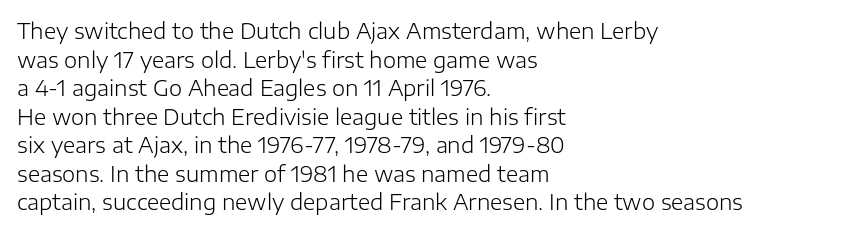
Q: Is the text bold? A: No.
Q: Is the text italic (slanted)? A: No, it is upright.
Q: Is the text underlined? A: No.
Q: How is the paragraph aligned? A: Left-aligned.
Q: Is the spacing between letters normal or unusually wide? A: Normal.
Q: Is the spacing between lines tight, normal or loose? A: Normal.
